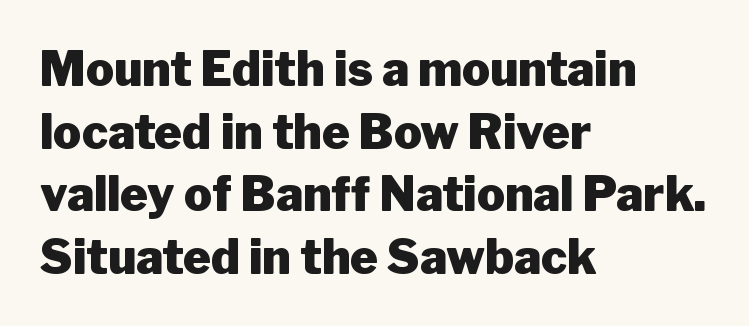
Q: Is the text bold? A: Yes.
Q: Is the text italic (slanted)? A: No, it is upright.
Q: Is the typeface a serif or a sans-serif typeface? A: Sans-serif.
Q: Is the text underlined? A: No.
Q: How is the paragraph aligned? A: Left-aligned.
Q: Is the spacing between letters normal or unusually wide? A: Normal.
Q: Is the spacing between lines tight, normal or loose? A: Normal.
Q: Width (condensed, normal, or wide)? A: Normal.
Q: Stroke contrast? A: Low.
Q: x-height? A: Medium.
Q: Monospaced? A: No.
